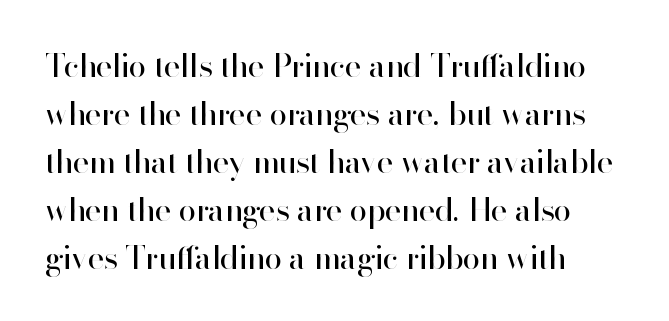
Q: Is the text bold? A: No.
Q: Is the text italic (slanted)? A: No, it is upright.
Q: Is the typeface a serif or a sans-serif typeface? A: Sans-serif.
Q: Is the text underlined? A: No.
Q: How is the paragraph aligned? A: Left-aligned.
Q: Is the spacing between letters normal or unusually wide? A: Normal.
Q: Is the spacing between lines tight, normal or loose? A: Normal.
Q: Width (condensed, normal, or wide)? A: Normal.
Q: Stroke contrast? A: High.
Q: x-height? A: Small.
Q: Monospaced? A: No.
